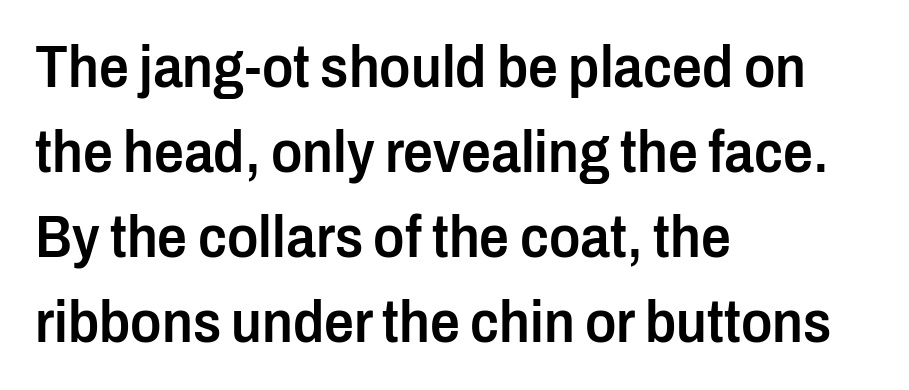
{"serif": "no", "italic": "no", "bold": "semi", "weight": "semibold", "width": "condensed", "stroke_contrast": "low", "x_height": "medium", "monospaced": "no", "underline": "no", "align": "left", "line_spacing": "normal", "line_spacing_ratio": 1.44, "letter_spacing": "normal", "letter_spacing_em": 0.0, "glyph_px": 59}
